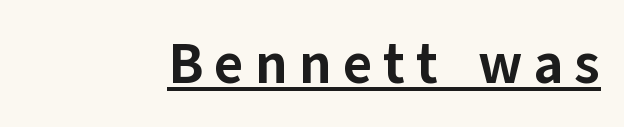
The image shows 57 px bold sans-serif type, upright; set underlined; low stroke contrast and a medium x-height.
